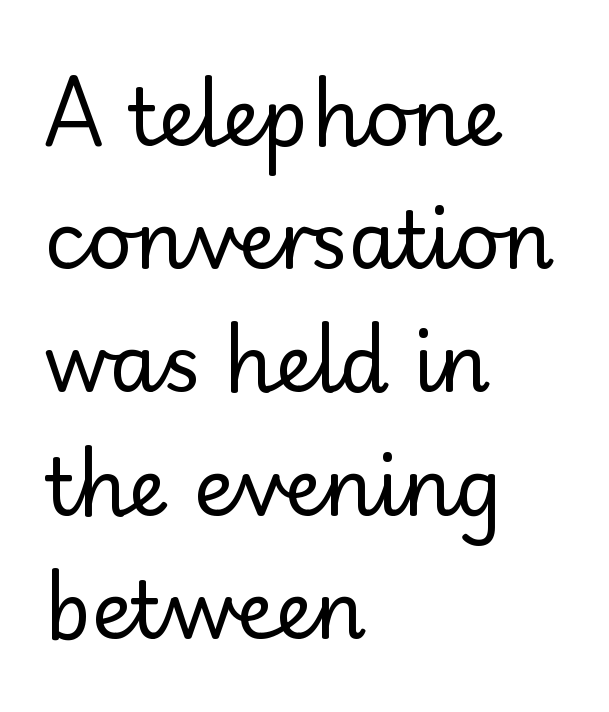
The image shows 79 px regular-weight sans-serif type, upright; set left-aligned, normal line spacing (1.56x), normal letter spacing, not underlined; low stroke contrast and a small x-height.
